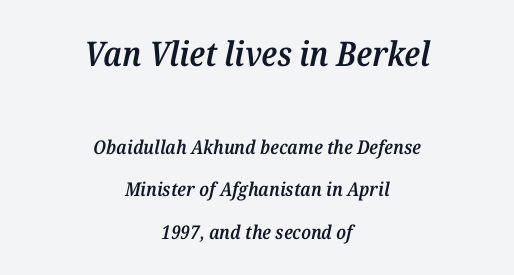
{"serif": "yes", "italic": "yes", "lean": "right", "slant_degrees": 12, "bold": "semi", "weight": "semibold", "width": "normal", "stroke_contrast": "medium", "x_height": "medium", "monospaced": "no", "underline": "no", "align": "center", "line_spacing": "loose", "line_spacing_ratio": 2.25, "letter_spacing": "normal", "letter_spacing_em": 0.0, "larger_block": "first", "size_ratio": 1.79, "glyph_px": 34}
